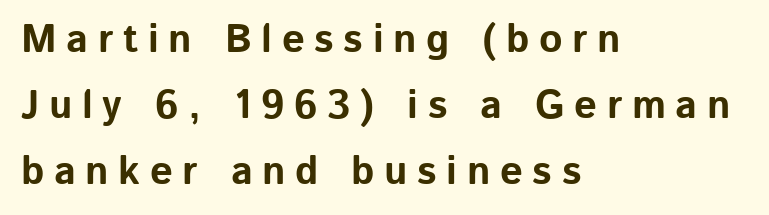
{"serif": "no", "italic": "no", "bold": "yes", "weight": "bold", "width": "normal", "stroke_contrast": "low", "x_height": "medium", "monospaced": "no", "underline": "no", "align": "left", "line_spacing": "normal", "line_spacing_ratio": 1.65, "letter_spacing": "wide", "letter_spacing_em": 0.24, "glyph_px": 40}
